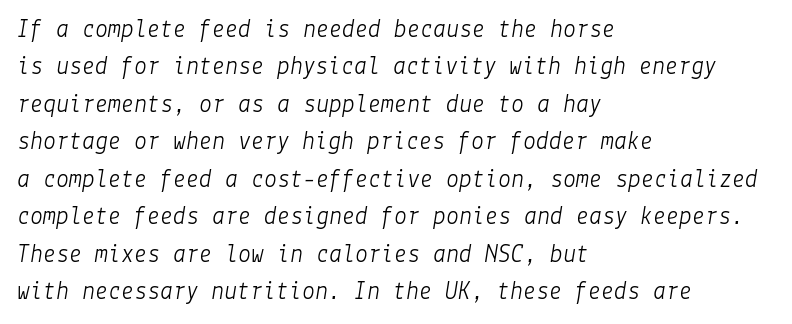
Characters are canted at an angle relative to the baseline's perpendicular. The font is comparable to plain body text, perhaps lighter. The lines are quadded left. Standard letterfit; no display-style spreading of the glyphs. Unmarked baselines from the first word to the last. Each new line begins a customary step beneath the previous one.
